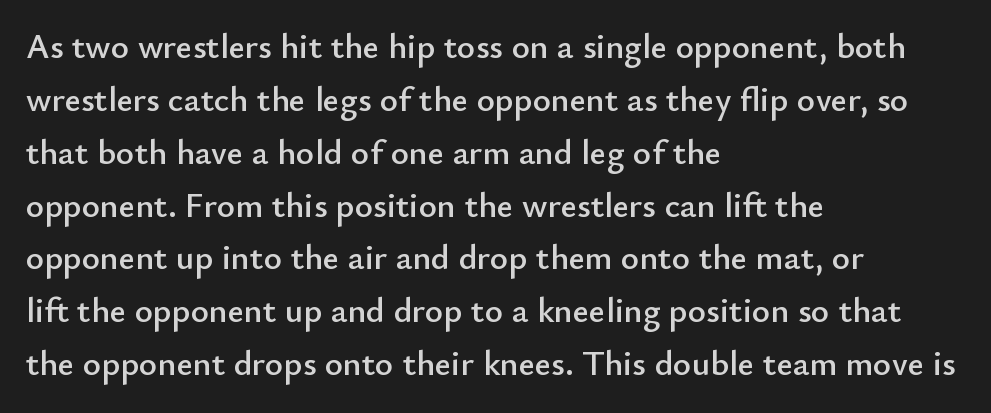
{"serif": "no", "italic": "no", "width": "normal", "stroke_contrast": "low", "x_height": "small", "monospaced": "no", "underline": "no", "align": "left", "line_spacing": "normal", "line_spacing_ratio": 1.51, "letter_spacing": "normal", "letter_spacing_em": 0.0, "glyph_px": 35}
